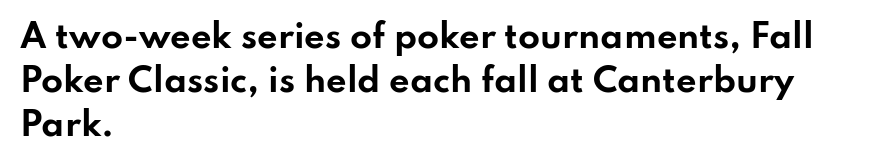
Q: Is the text bold? A: Yes.
Q: Is the text italic (slanted)? A: No, it is upright.
Q: Is the typeface a serif or a sans-serif typeface? A: Sans-serif.
Q: Is the text underlined? A: No.
Q: How is the paragraph aligned? A: Left-aligned.
Q: Is the spacing between letters normal or unusually wide? A: Normal.
Q: Is the spacing between lines tight, normal or loose? A: Normal.
Q: Width (condensed, normal, or wide)? A: Wide.
Q: Stroke contrast? A: Low.
Q: x-height? A: Small.
Q: Monospaced? A: No.
